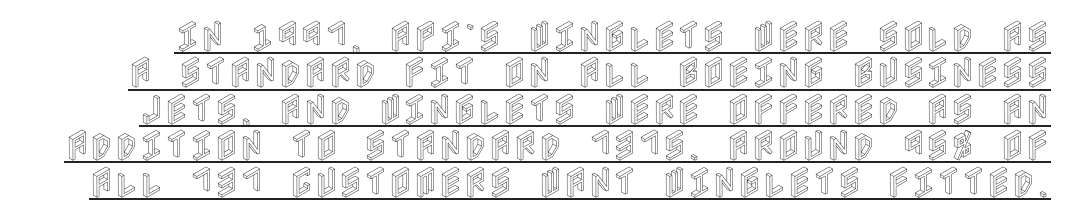
The image shows 34 px condensed type, upright; set tight line spacing (1.07x), normal letter spacing, underlined; a large x-height.
